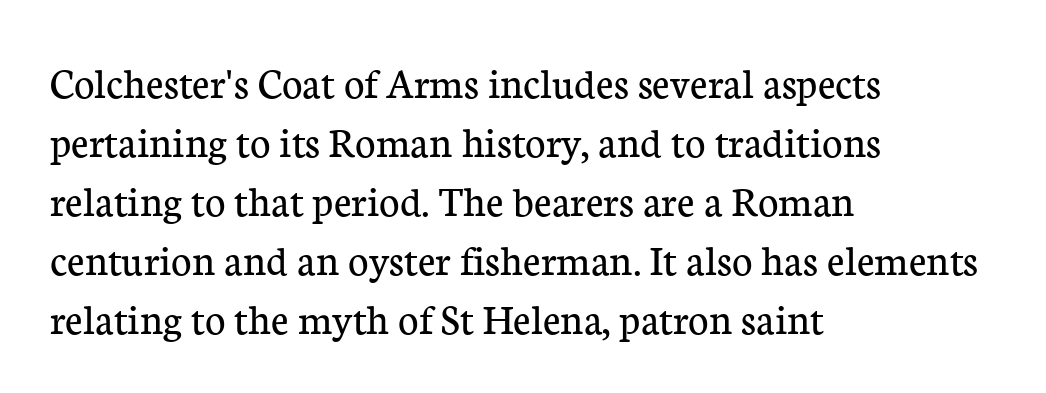
Nobody touched the tracking dial on this one. This sample keeps an unexceptional amount of space between lines. Visually the block forms a straight wall on the left and a jagged coastline on the right. Quick note: not italic, upright. The foot of each line stays bare and open. Looks like regular typesetting: each glyph gets only the width it needs.
